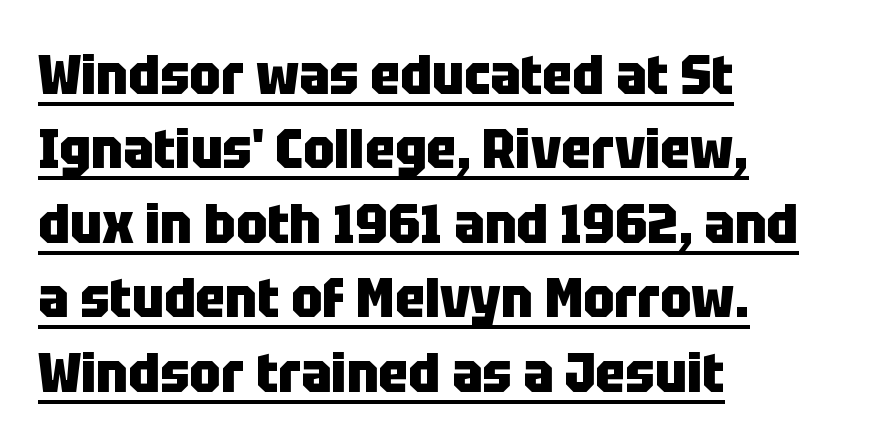
Q: Is the text bold? A: Yes.
Q: Is the text italic (slanted)? A: No, it is upright.
Q: Is the typeface a serif or a sans-serif typeface? A: Sans-serif.
Q: Is the text underlined? A: Yes.
Q: How is the paragraph aligned? A: Left-aligned.
Q: Is the spacing between letters normal or unusually wide? A: Normal.
Q: Is the spacing between lines tight, normal or loose? A: Normal.
Q: Width (condensed, normal, or wide)? A: Condensed.
Q: Stroke contrast? A: Low.
Q: x-height? A: Large.
Q: Monospaced? A: No.
